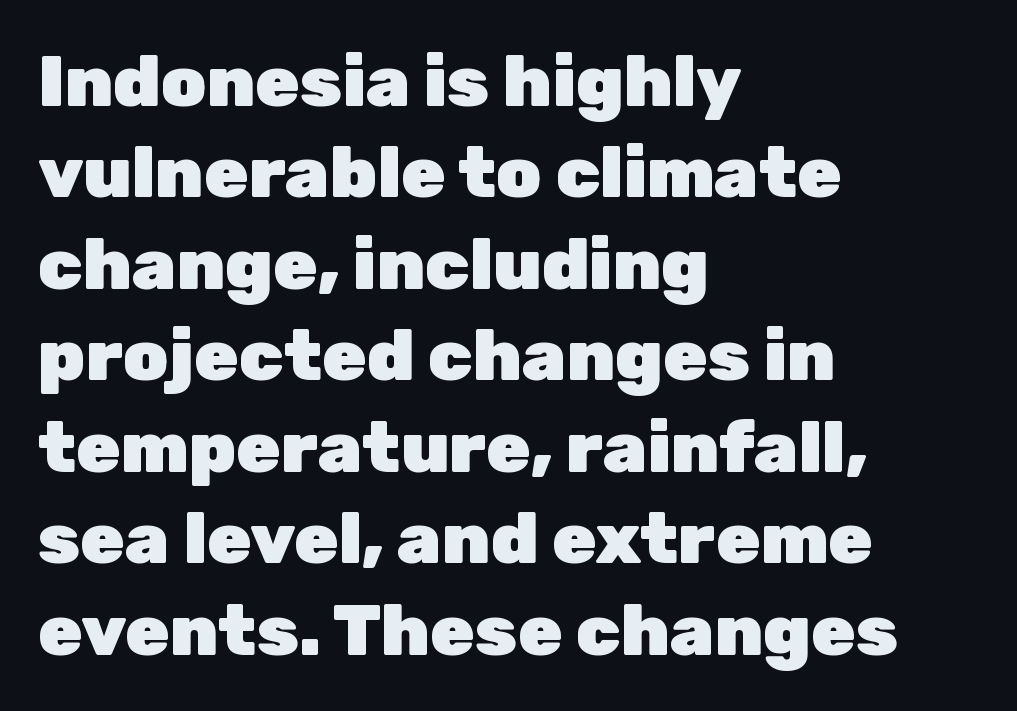
Heavy-handed strokes throughout: this text is bold. Descenders hang freely into open space. The rows are spaced the way most documents space them. You could not count columns in this text — the font is proportionally spaced. Left-aligned paragraph, ragged on the right. Classification — sans serif.
